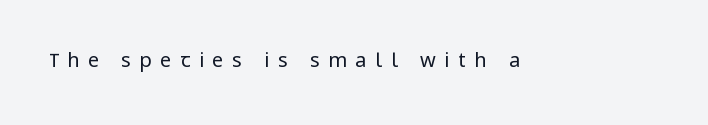
{"italic": "no", "bold": "no", "underline": "no", "letter_spacing": "wide", "letter_spacing_em": 0.43, "glyph_px": 20}
